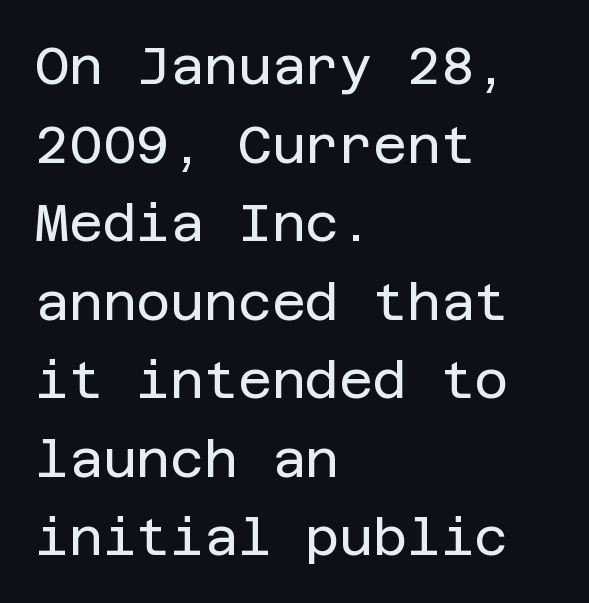
The image shows 52 px regular-weight sans-serif type, upright; set left-aligned, normal line spacing (1.51x), normal letter spacing, not underlined; low stroke contrast and a large x-height.
